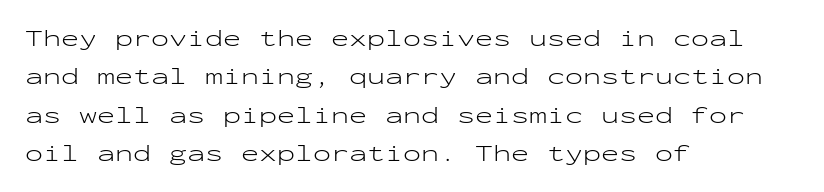
The image shows 24 px text type, upright; set left-aligned, normal line spacing (1.6x), normal letter spacing, not underlined.
